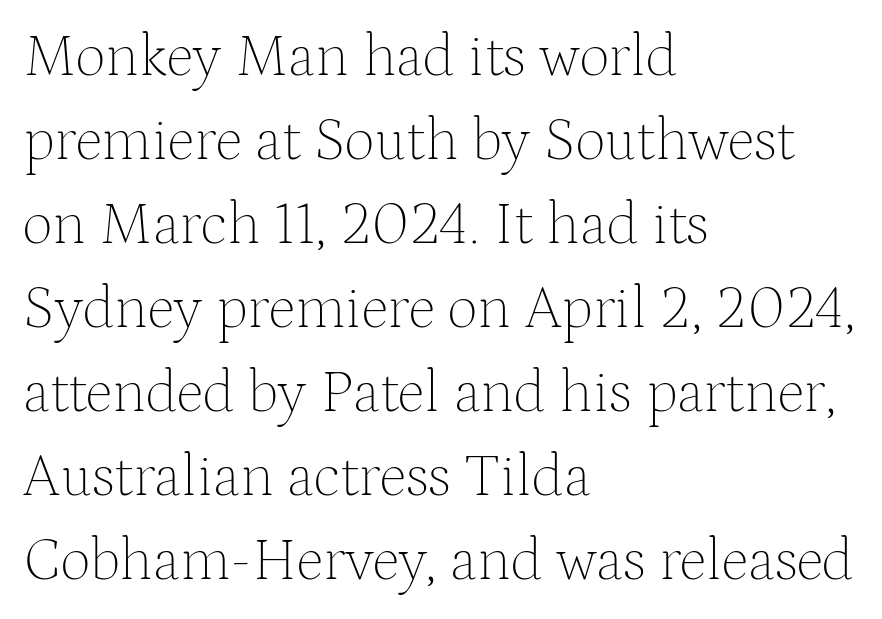
The strip under each line holds only bare page. Notice how descenders clear the ascenders below comfortably — that's standard leading. The font sits on the lighter half of the weight spectrum, regular included. The rag falls on the right side of this text block.
